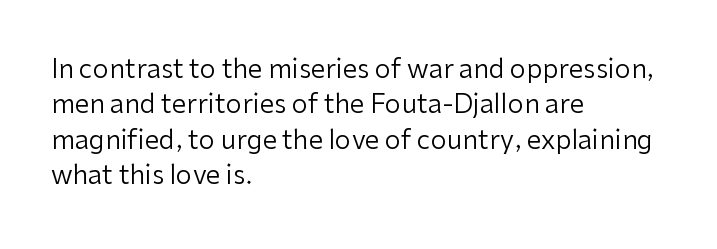
Vertically, the passage feels balanced, rows spaced as you'd expect. No italicization has been applied; the sample stays upright. A bare baseline throughout the passage. Think standard paragraph weight, or any step lighter than that.
